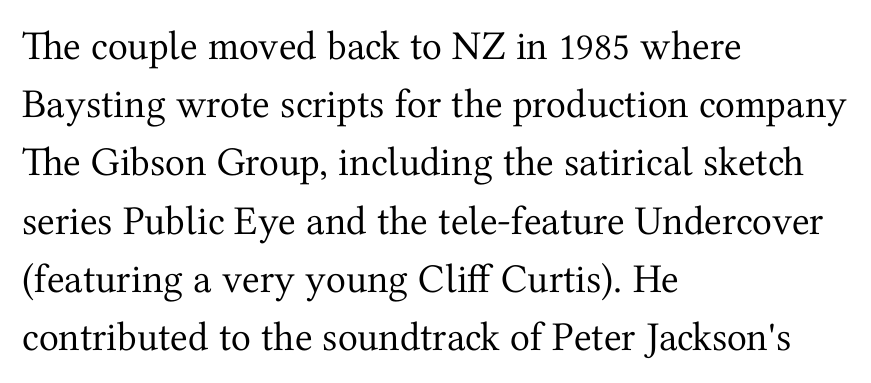
The image shows 41 px regular-weight serif type, upright; set left-aligned, normal line spacing (1.42x), normal letter spacing, not underlined; medium stroke contrast and a medium x-height.
